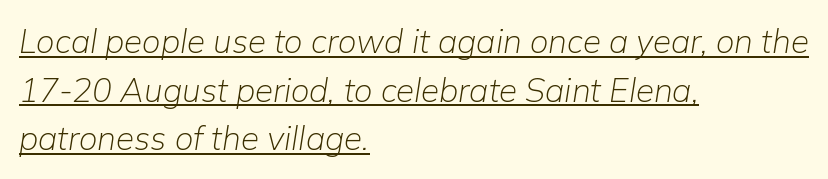
{"italic": "yes", "lean": "right", "slant_degrees": 9, "bold": "no", "weight": "light", "width": "normal", "stroke_contrast": "low", "x_height": "medium", "monospaced": "no", "underline": "yes", "align": "left", "line_spacing": "normal", "line_spacing_ratio": 1.47, "letter_spacing": "normal", "letter_spacing_em": 0.0, "glyph_px": 33}
